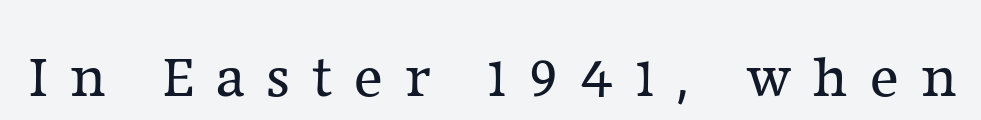
The image shows 60 px regular-weight serif type, upright; set unusually wide letter spacing (+0.36 em), not underlined; low stroke contrast and a medium x-height.
